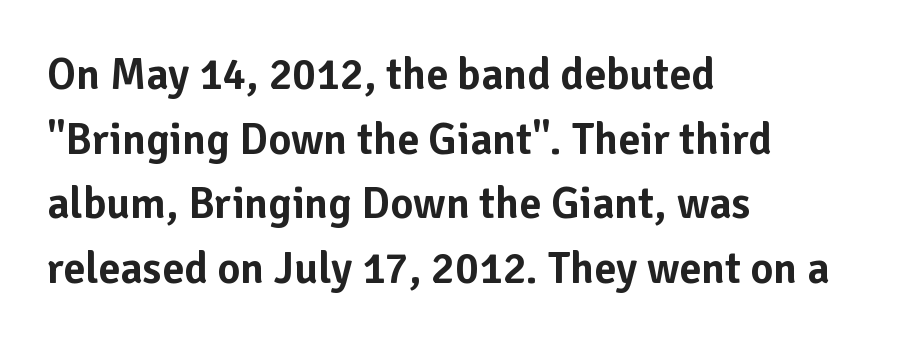
This sample has the flowing, uneven cadence of proportional lettering. Examine the stroke ends and you'll find no serifs. These lines are set flush left with a ragged right edge. A clean baseline with only descenders dipping below it. What stands out about the letter spacing? Nothing — it is the standard amount.
